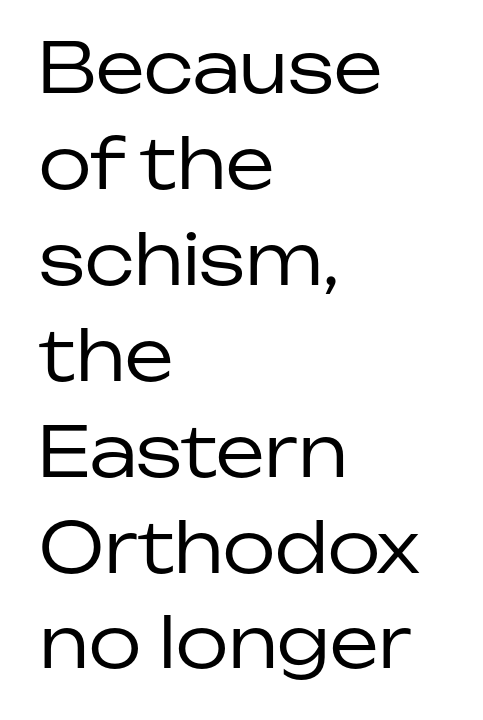
The paragraph shown leans on its left margin. You can tell it's not italic because the verticals are truly vertical. I'd call this a sans setting — the letters go barefoot. Spacing between characters is what you'd get straight out of the box.
